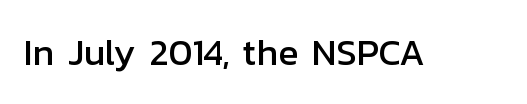
The image shows 37 px sans-serif type, upright; set normal letter spacing, not underlined; low stroke contrast and a medium x-height.
